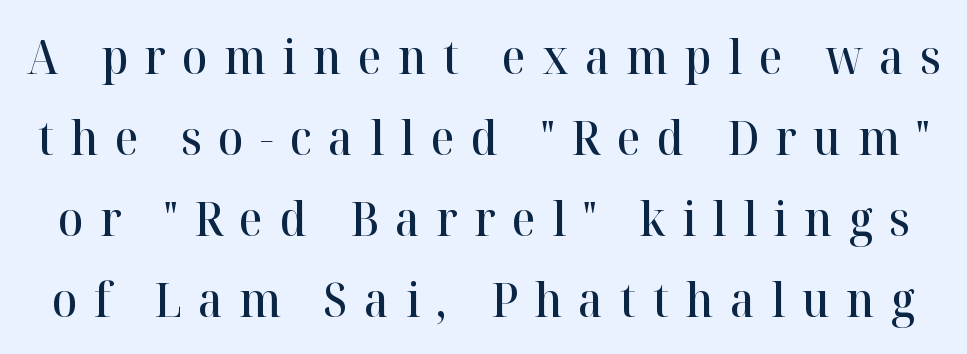
The image shows 47 px semibold serif type, upright; set line spacing 1.72x, unusually wide letter spacing (+0.35 em), not underlined; high stroke contrast and a medium x-height.
